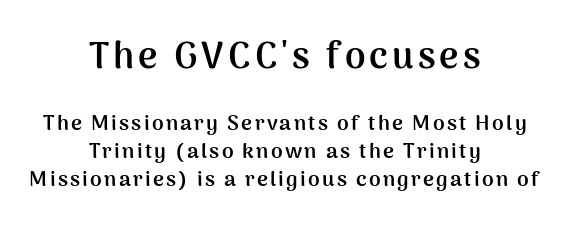
The image shows 37 px semibold sans-serif type, upright; set centered, normal line spacing (1.33x), not underlined; the first (top) block is 1.76x larger; medium stroke contrast and a medium x-height.
